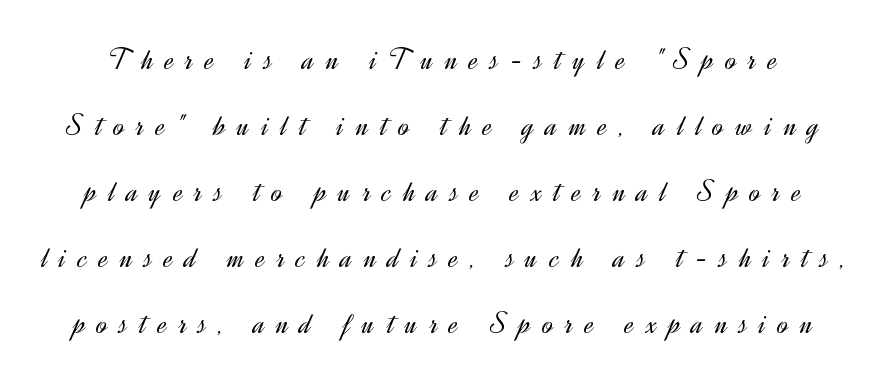
The image shows 32 px light sans-serif type; set loose line spacing (2.06x), unusually wide letter spacing (+0.37 em), not underlined; a small x-height.
